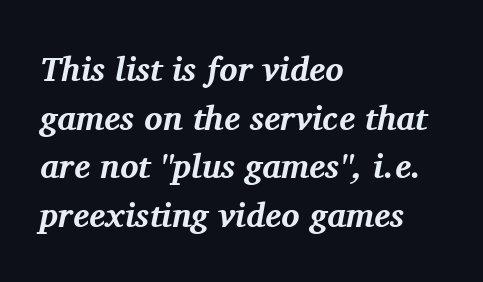
Q: Is the text bold? A: Yes.
Q: Is the text italic (slanted)? A: Yes, it leans right by about 11 degrees.
Q: Is the typeface a serif or a sans-serif typeface? A: Serif.
Q: Is the text underlined? A: No.
Q: How is the paragraph aligned? A: Left-aligned.
Q: Is the spacing between letters normal or unusually wide? A: Normal.
Q: Is the spacing between lines tight, normal or loose? A: Normal.
Q: Width (condensed, normal, or wide)? A: Normal.
Q: Stroke contrast? A: Medium.
Q: x-height? A: Medium.
Q: Monospaced? A: No.
